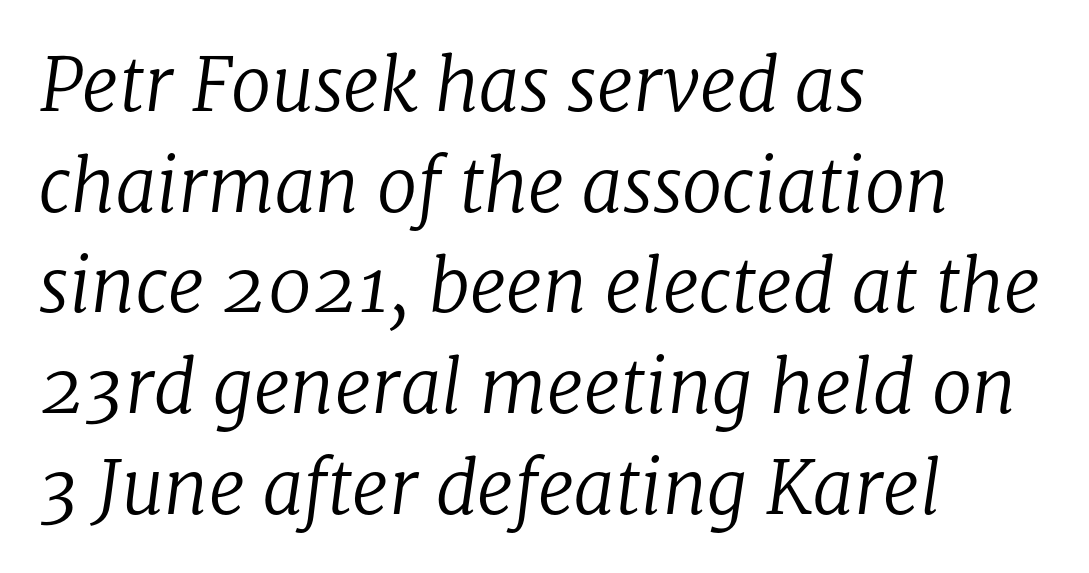
The image shows 73 px regular-weight serif type, italic (leaning right); set left-aligned, normal line spacing (1.38x), normal letter spacing, not underlined; low stroke contrast and a medium x-height.
